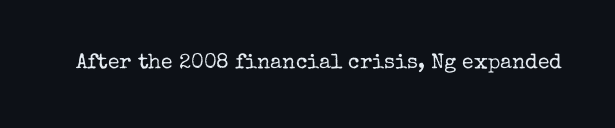
The passage shown is not underscored anywhere. The font's upright variant was chosen for this text. Stems here are at most as thick as an everyday book face. Observe the ordinary spacing: letters are neighbours, not strangers.
